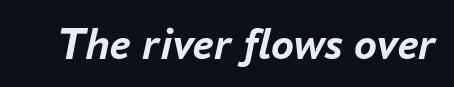
The image shows 46 px semibold type, italic (leaning right); set normal letter spacing, not underlined; low stroke contrast and a medium x-height.
